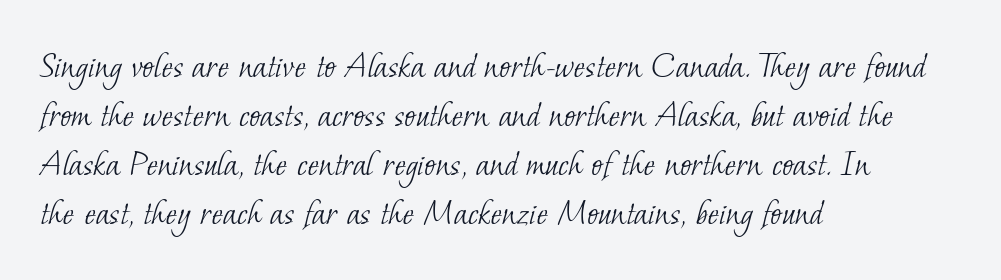
The image shows 38 px light serif type; set left-aligned, normal line spacing (1.29x), normal letter spacing, not underlined; low stroke contrast and a small x-height.
